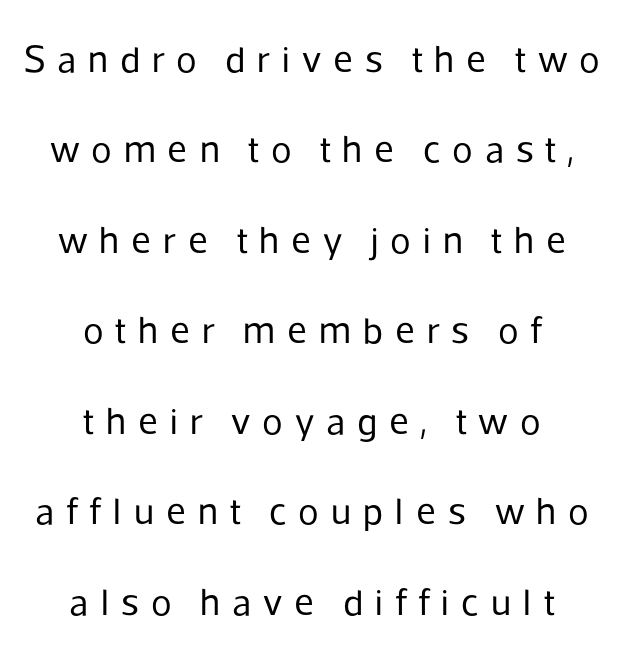
The characters display no serif detailing; their extremities are plain. Each new line begins a long way beneath the previous one. There is plenty of visible air inserted between adjacent glyphs. The characters are drawn with everyday or finer stroke widths. Leftover space on each line is divided equally before and after the words.
